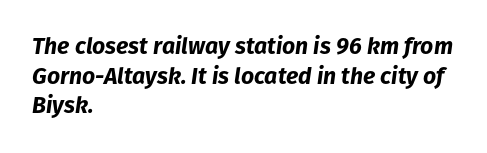
{"italic": "yes", "lean": "right", "slant_degrees": 8, "bold": "yes", "underline": "no", "align": "left", "line_spacing": "normal", "line_spacing_ratio": 1.29, "letter_spacing": "normal", "letter_spacing_em": 0.0, "glyph_px": 23}
